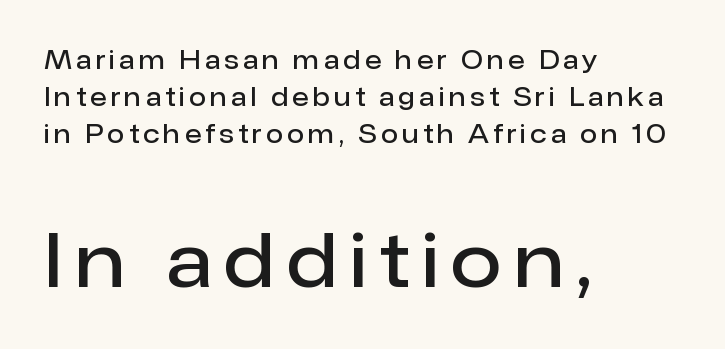
{"serif": "no", "italic": "no", "bold": "semi", "weight": "semibold", "width": "normal", "stroke_contrast": "low", "x_height": "medium", "monospaced": "no", "underline": "no", "align": "left", "line_spacing": "normal", "line_spacing_ratio": 1.49, "larger_block": "second", "size_ratio": 2.96, "glyph_px": 74}
